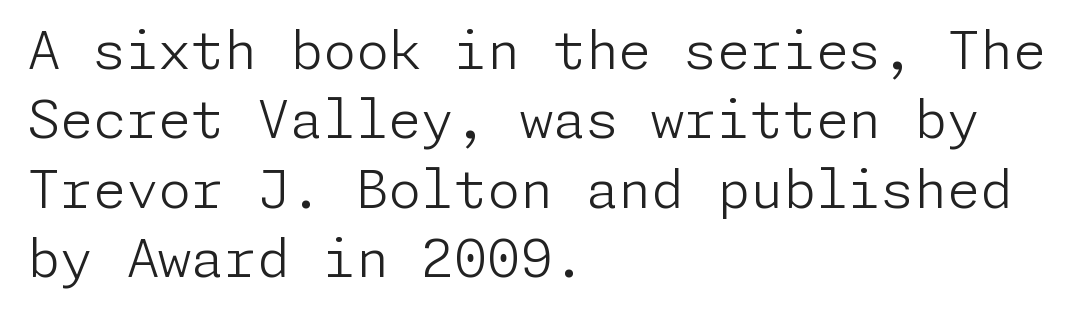
The image shows 53 px light sans-serif type, upright; set left-aligned, normal line spacing (1.31x), normal letter spacing, not underlined; low stroke contrast and a medium x-height.
